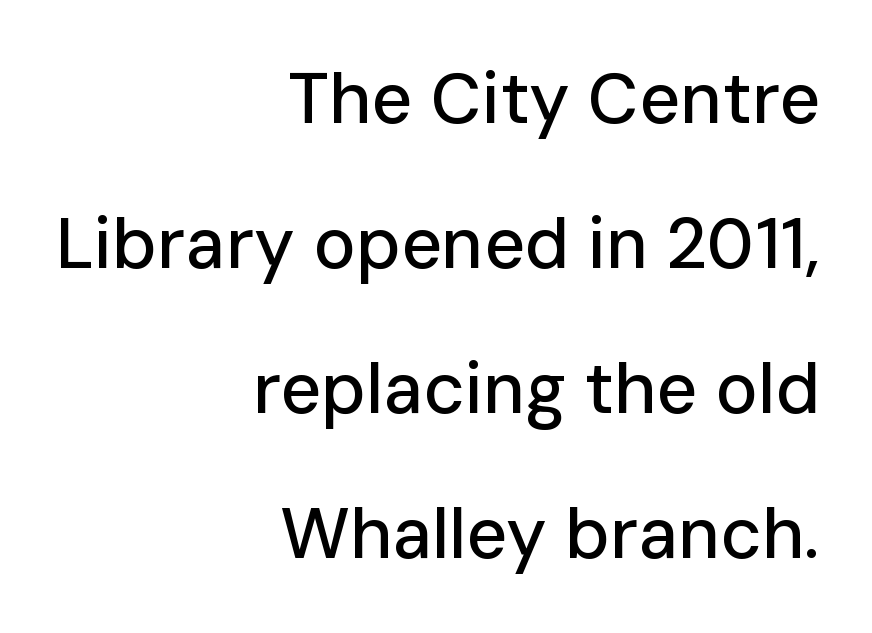
{"serif": "no", "italic": "no", "width": "normal", "stroke_contrast": "low", "x_height": "medium", "monospaced": "no", "underline": "no", "align": "right", "line_spacing": "loose", "line_spacing_ratio": 2.04, "letter_spacing": "normal", "letter_spacing_em": 0.0, "glyph_px": 71}
